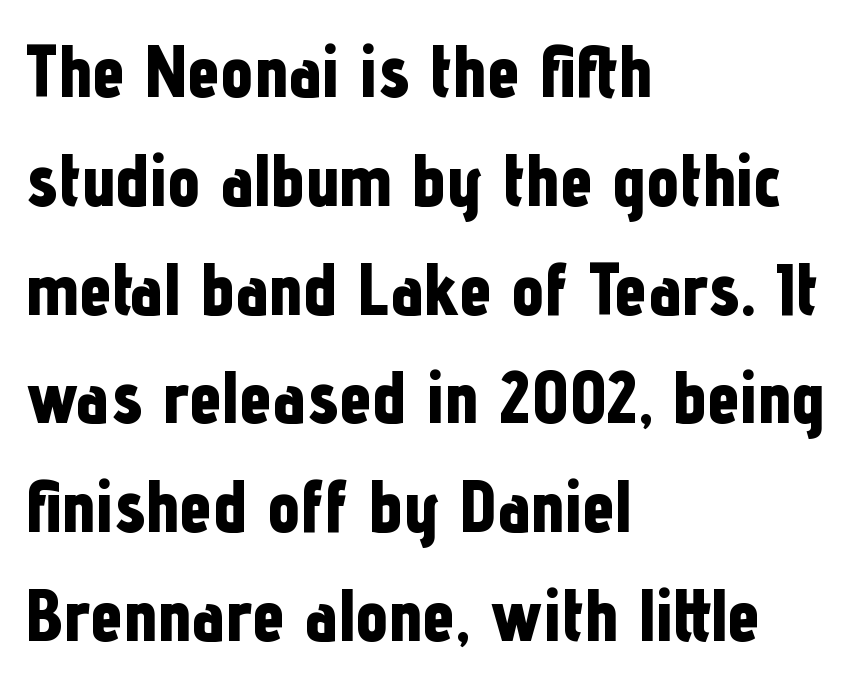
Q: Is the text bold? A: Yes.
Q: Is the text italic (slanted)? A: No, it is upright.
Q: Is the typeface a serif or a sans-serif typeface? A: Sans-serif.
Q: Is the text underlined? A: No.
Q: How is the paragraph aligned? A: Left-aligned.
Q: Is the spacing between letters normal or unusually wide? A: Normal.
Q: Is the spacing between lines tight, normal or loose? A: Normal.
Q: Width (condensed, normal, or wide)? A: Condensed.
Q: Stroke contrast? A: Low.
Q: x-height? A: Medium.
Q: Monospaced? A: No.
